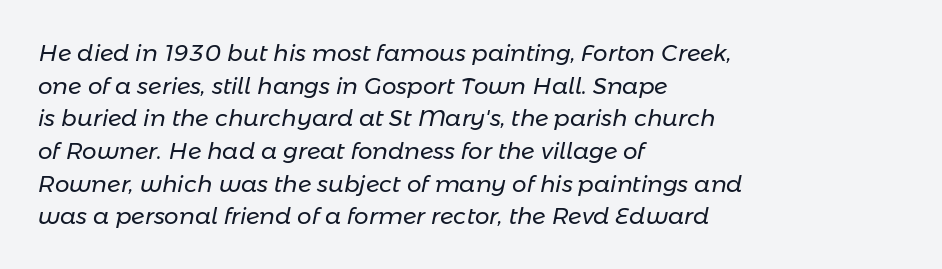
The image shows 23 px text type, italic (leaning right); set left-aligned, normal line spacing (1.42x), normal letter spacing, not underlined.
